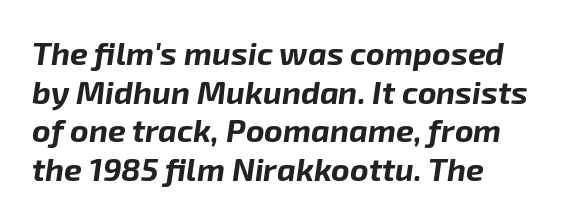
{"italic": "yes", "lean": "right", "slant_degrees": 8, "bold": "yes", "weight": "bold", "width": "normal", "stroke_contrast": "low", "x_height": "medium", "monospaced": "no", "underline": "no", "align": "left", "line_spacing_ratio": 1.21, "letter_spacing": "normal", "letter_spacing_em": 0.0, "glyph_px": 32}
